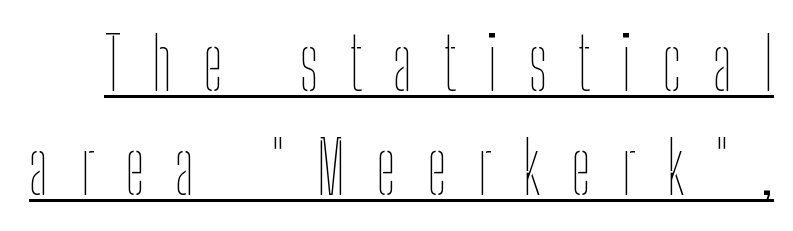
{"italic": "no", "bold": "no", "weight": "thin", "width": "condensed", "stroke_contrast": "low", "x_height": "medium", "monospaced": "no", "underline": "yes", "line_spacing": "normal", "line_spacing_ratio": 1.44, "letter_spacing": "wide", "letter_spacing_em": 0.43, "glyph_px": 72}
